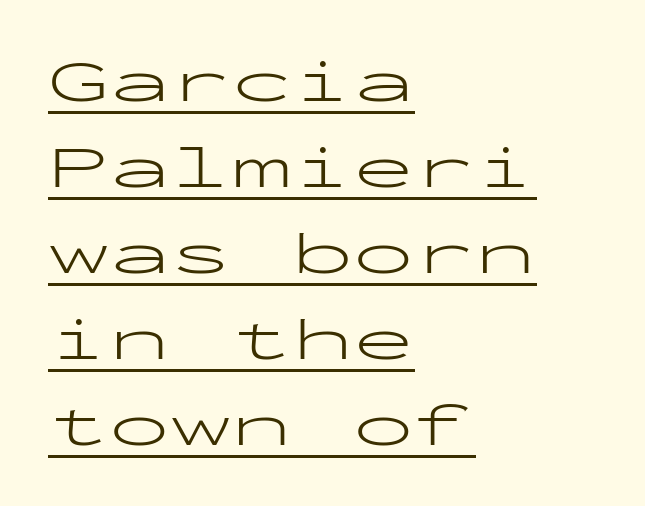
Q: Is the text bold? A: No.
Q: Is the text italic (slanted)? A: No, it is upright.
Q: Is the typeface a serif or a sans-serif typeface? A: Sans-serif.
Q: Is the text underlined? A: Yes.
Q: How is the paragraph aligned? A: Left-aligned.
Q: Is the spacing between letters normal or unusually wide? A: Normal.
Q: Is the spacing between lines tight, normal or loose? A: Normal.
Q: Width (condensed, normal, or wide)? A: Wide.
Q: Stroke contrast? A: Low.
Q: x-height? A: Medium.
Q: Monospaced? A: Yes.
